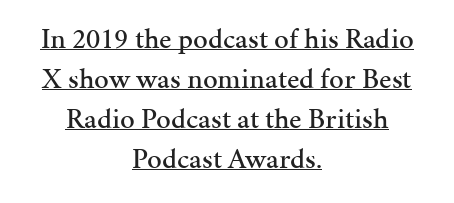
{"serif": "yes", "italic": "no", "width": "normal", "stroke_contrast": "medium", "x_height": "medium", "monospaced": "no", "underline": "yes", "align": "center", "line_spacing": "normal", "line_spacing_ratio": 1.38, "letter_spacing": "normal", "letter_spacing_em": 0.0, "glyph_px": 29}
